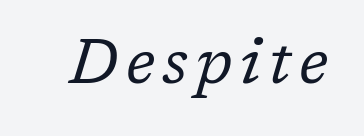
The image shows 63 px regular-weight serif type, italic (leaning right); set not underlined; low stroke contrast and a medium x-height.
